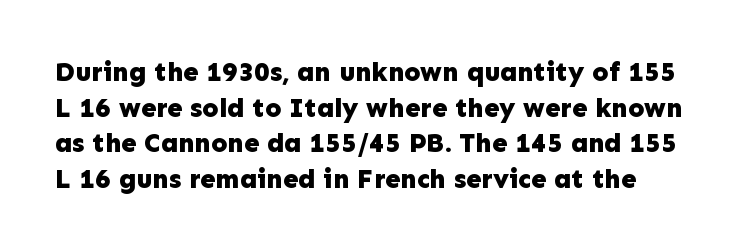
The image shows 27 px bold type, upright; set normal line spacing (1.32x), normal letter spacing, not underlined.
